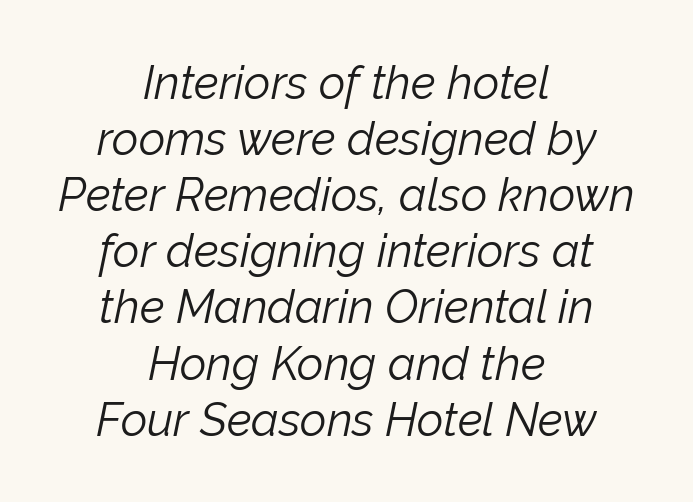
Q: Is the text bold? A: No.
Q: Is the text italic (slanted)? A: Yes, it leans right by about 12 degrees.
Q: Is the text underlined? A: No.
Q: How is the paragraph aligned? A: Centered.
Q: Is the spacing between letters normal or unusually wide? A: Normal.
Q: Width (condensed, normal, or wide)? A: Normal.
Q: Stroke contrast? A: Low.
Q: x-height? A: Medium.
Q: Monospaced? A: No.
